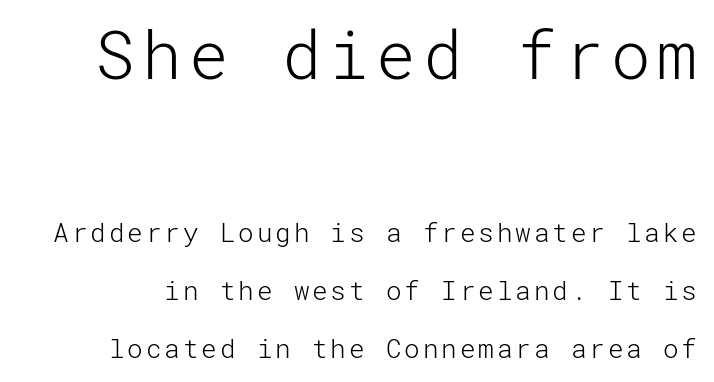
The image shows 66 px light sans-serif type, upright; set loose line spacing (2.23x), not underlined; the first (top) block is 2.54x larger; low stroke contrast and a medium x-height.
